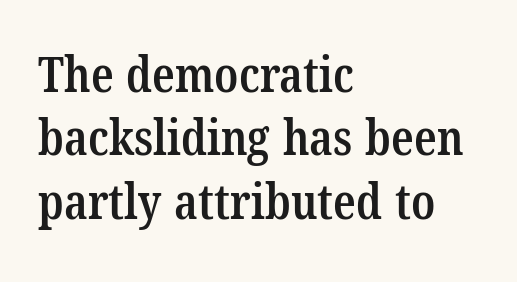
The space directly below the letters is spotless. This is the in-between weight designers call semibold or demi. Does extra space separate the letters? No, they use regular spacing. Do the characters align in a grid? No, the font is proportional. Stroke terminals: seriffed.
